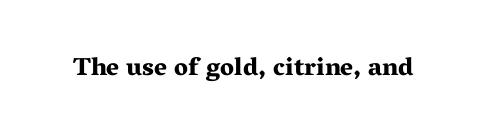
The image shows 25 px bold type, upright; set normal letter spacing, not underlined.
